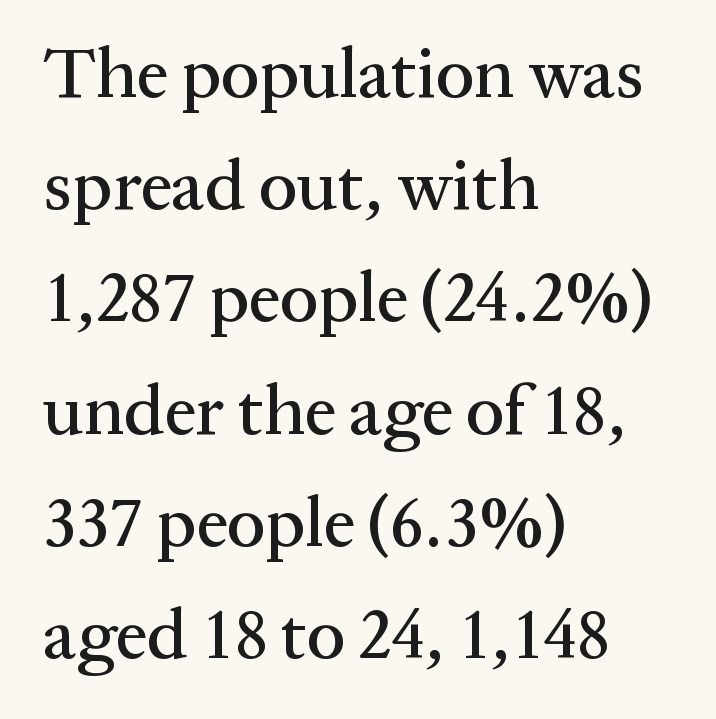
This block has exactly the height ordinary leading produces. The area under the type is left untouched. Look at the tracking — it's just the regular setting, nothing added. The lettering stays uniformly vertical, giving the passage a roman look. Serif or sans? Serif — the stroke terminals have little feet.
